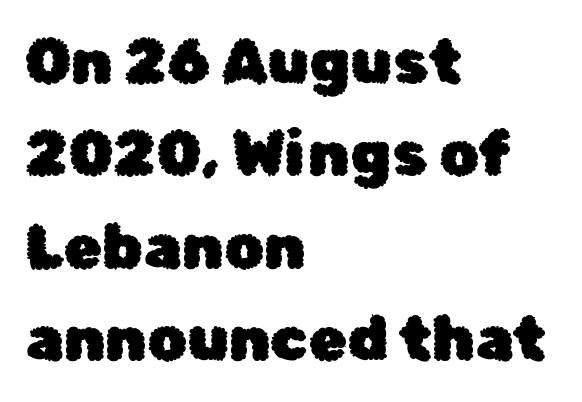
{"serif": "no", "italic": "no", "width": "normal", "stroke_contrast": "low", "x_height": "medium", "monospaced": "no", "underline": "no", "align": "left", "line_spacing": "normal", "line_spacing_ratio": 1.49, "letter_spacing": "normal", "letter_spacing_em": 0.0, "glyph_px": 62}
